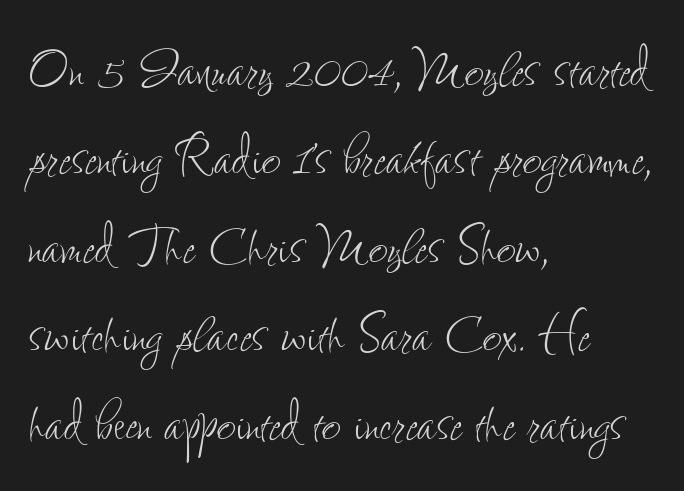
The image shows 67 px thin, condensed type; set left-aligned, normal line spacing (1.32x), normal letter spacing, not underlined; low stroke contrast and a small x-height.
